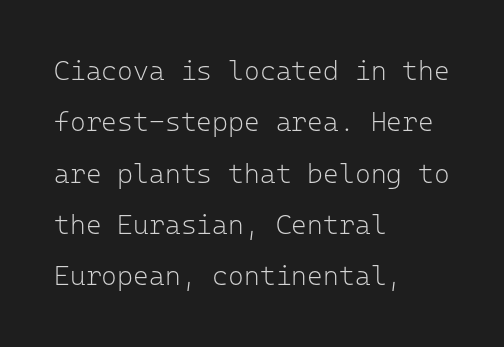
A great deal of white space separates one row of letters from the next. Unbolded letterforms with no extra heft. Leftover space on each line is placed entirely after the last word. The font's upright variant was chosen for this text.
